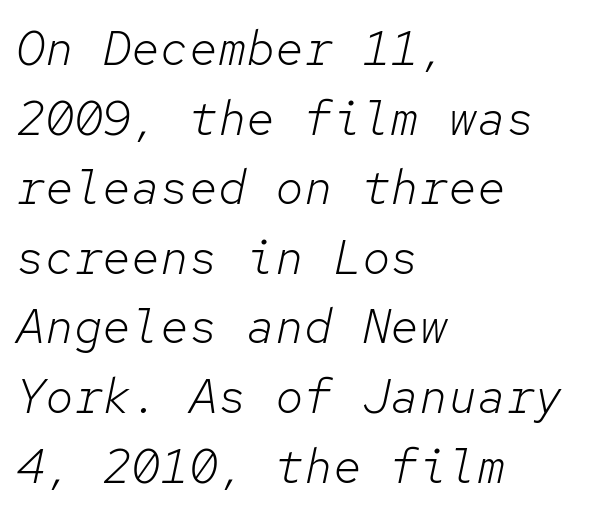
{"italic": "yes", "lean": "right", "slant_degrees": 12, "bold": "no", "weight": "light", "width": "normal", "stroke_contrast": "low", "x_height": "medium", "monospaced": "yes", "underline": "no", "align": "left", "line_spacing": "normal", "line_spacing_ratio": 1.45, "letter_spacing": "normal", "letter_spacing_em": 0.0, "glyph_px": 48}
